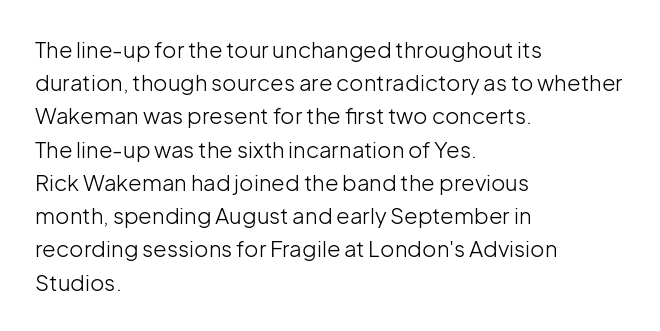
Q: Is the text bold? A: No.
Q: Is the text italic (slanted)? A: No, it is upright.
Q: Is the text underlined? A: No.
Q: How is the paragraph aligned? A: Left-aligned.
Q: Is the spacing between letters normal or unusually wide? A: Normal.
Q: Is the spacing between lines tight, normal or loose? A: Normal.
